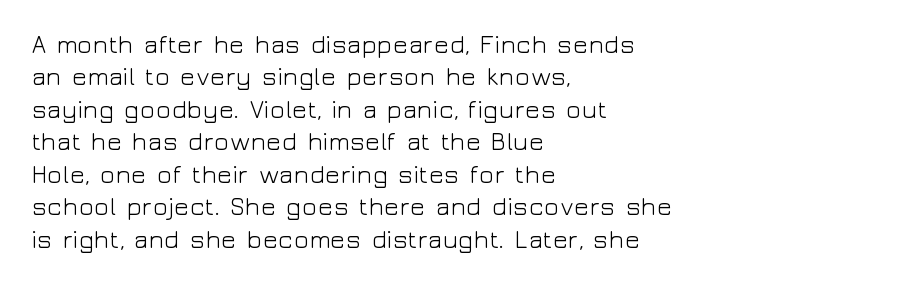
The image shows 25 px text type, upright; set left-aligned, normal line spacing (1.3x), normal letter spacing, not underlined.
